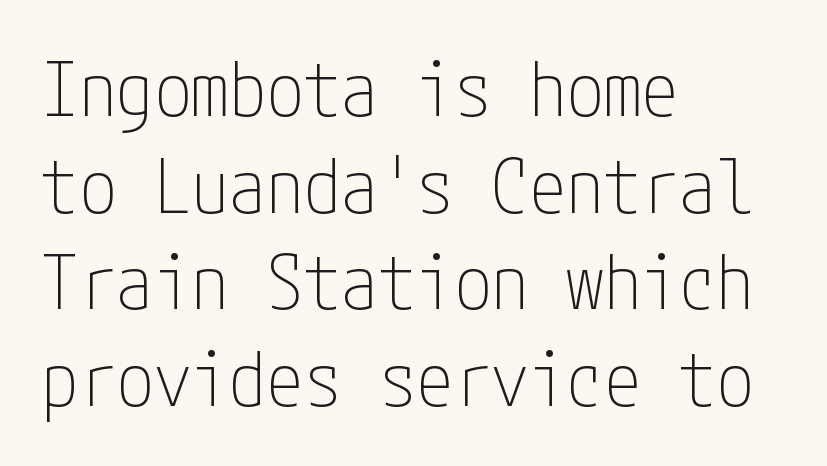
Compared with a centered layout, this one pins lines to the left instead. Each letter's strokes conclude bluntly, with no projecting serifs. Vertical spacing — default. Underline: absent.
